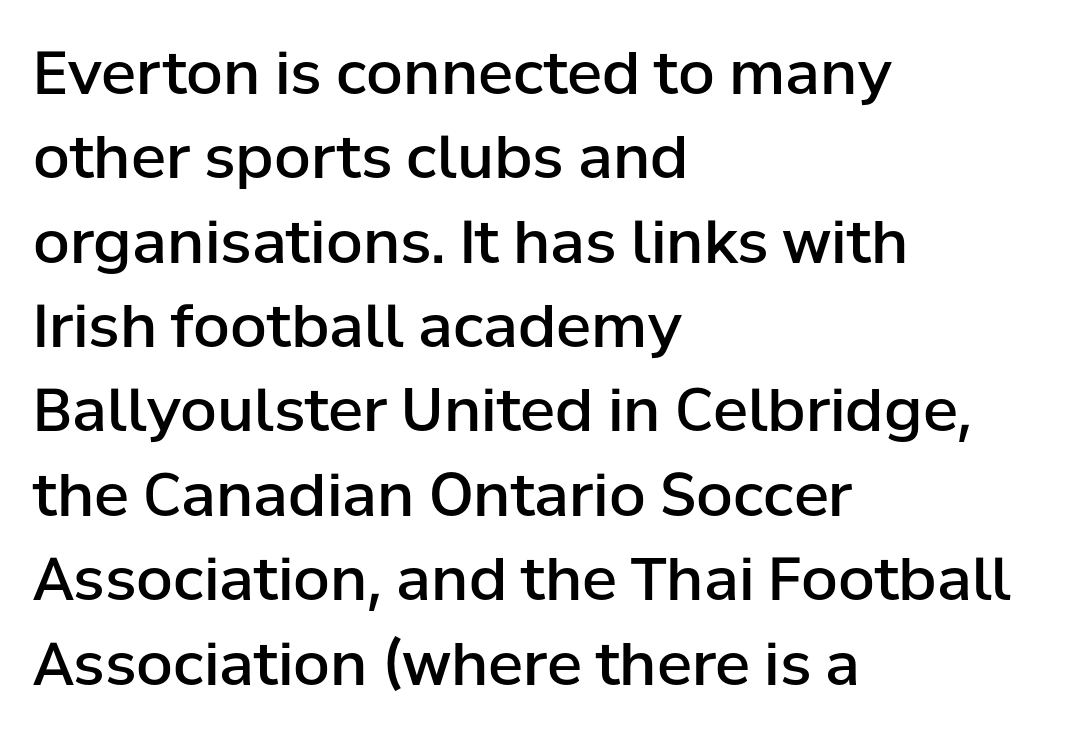
{"serif": "no", "italic": "no", "bold": "semi", "weight": "semibold", "width": "normal", "stroke_contrast": "low", "x_height": "medium", "monospaced": "no", "underline": "no", "align": "left", "line_spacing": "normal", "line_spacing_ratio": 1.43, "letter_spacing": "normal", "letter_spacing_em": 0.0, "glyph_px": 59}
